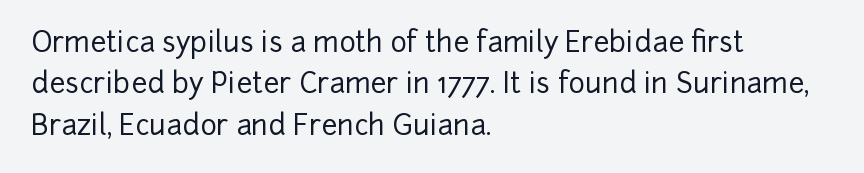
{"serif": "no", "italic": "no", "width": "normal", "stroke_contrast": "low", "x_height": "medium", "monospaced": "no", "underline": "no", "align": "left", "line_spacing": "normal", "line_spacing_ratio": 1.48, "letter_spacing": "normal", "letter_spacing_em": 0.0, "glyph_px": 28}
